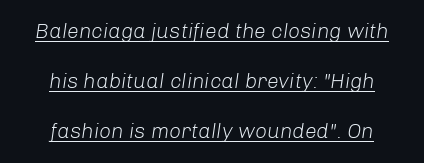
Q: Is the text bold? A: No.
Q: Is the text italic (slanted)? A: Yes, it leans right by about 8 degrees.
Q: Is the text underlined? A: Yes.
Q: How is the paragraph aligned? A: Centered.
Q: Is the spacing between letters normal or unusually wide? A: Normal.
Q: Is the spacing between lines tight, normal or loose? A: Loose.
